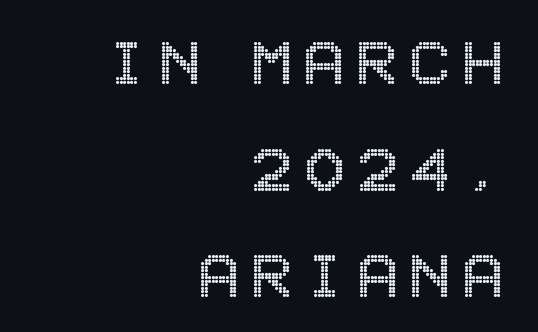
Evenly set lines give the paragraph a standard silhouette. When letters stand straight like this, we call the style roman or upright. Does the copy run flush right? Yes — the right margin is perfectly even. Letters rest on an invisible, unmarked baseline.
